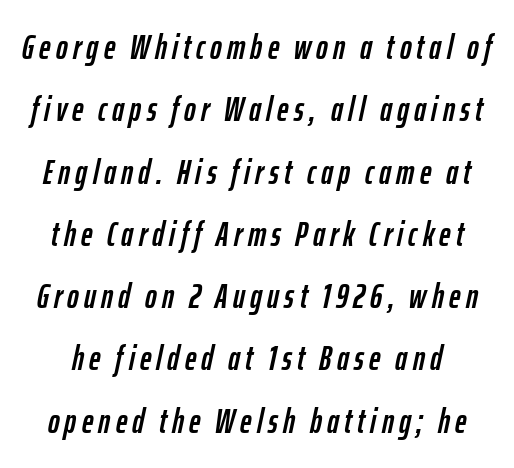
The image shows 35 px condensed type, italic (leaning right); set line spacing 1.78x, not underlined; low stroke contrast and a medium x-height.
